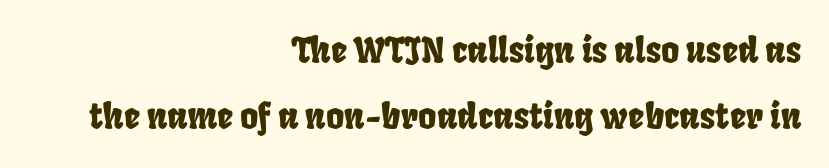
Notice the wide empty band between every row — that's loose leading. Each word holds together tightly as a unit, with standard inter-letter gaps. Character widths vary here, with narrow letters taking less room than wide ones. Which margin do the lines hug? The right one — the left edge is uneven. Only glyphs here, with clear space below each row.
